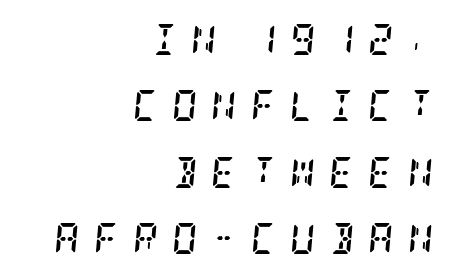
Q: Is the text bold? A: Yes.
Q: Is the text italic (slanted)? A: Yes, it leans right by about 5 degrees.
Q: Is the typeface a serif or a sans-serif typeface? A: Serif.
Q: Is the text underlined? A: No.
Q: How is the paragraph aligned? A: Right-aligned.
Q: Is the spacing between letters normal or unusually wide? A: Unusually wide.
Q: Is the spacing between lines tight, normal or loose? A: Loose.
Q: Width (condensed, normal, or wide)? A: Condensed.
Q: Stroke contrast? A: Low.
Q: x-height? A: Large.
